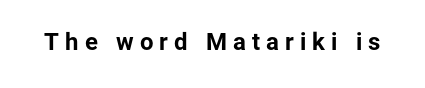
{"italic": "no", "bold": "yes", "underline": "no", "letter_spacing": "wide", "letter_spacing_em": 0.25, "glyph_px": 24}
